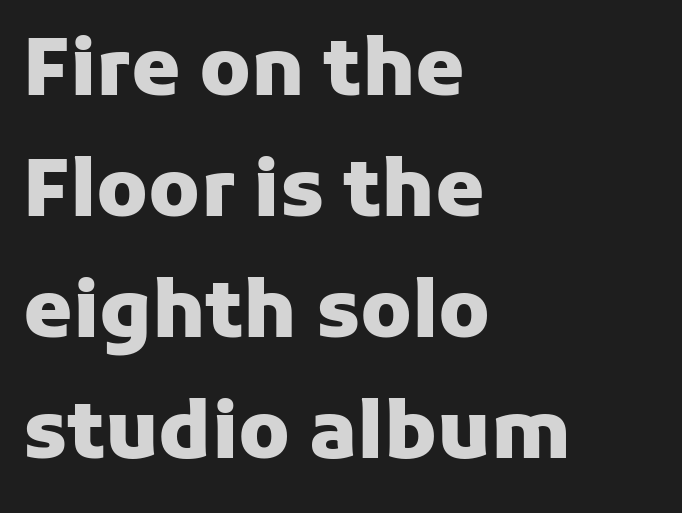
Q: Is the text bold? A: Yes.
Q: Is the text italic (slanted)? A: No, it is upright.
Q: Is the typeface a serif or a sans-serif typeface? A: Sans-serif.
Q: Is the text underlined? A: No.
Q: How is the paragraph aligned? A: Left-aligned.
Q: Is the spacing between letters normal or unusually wide? A: Normal.
Q: Is the spacing between lines tight, normal or loose? A: Normal.
Q: Width (condensed, normal, or wide)? A: Normal.
Q: Stroke contrast? A: Low.
Q: x-height? A: Medium.
Q: Monospaced? A: No.
